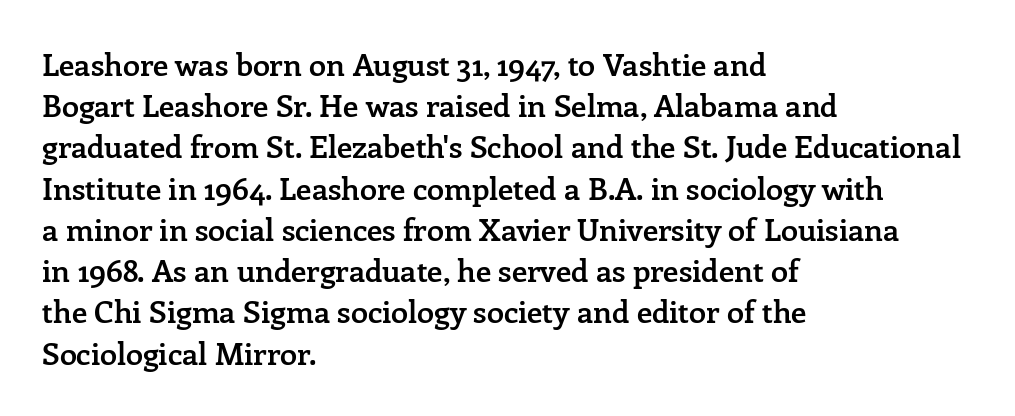
Here the designer chose a conventional face with non-uniform glyph widths. In terms of letterspacing, this is plain default setting. The font family rendered here belongs to the serif group. The lettering stays uniformly vertical, giving the passage a roman look. Compared with typical paragraphs, the rows here are spaced about the same.
